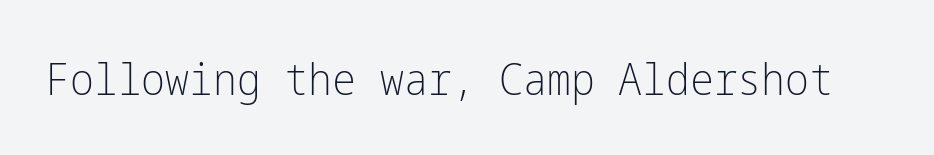
The image shows 45 px light, condensed sans-serif type, upright; set normal letter spacing, not underlined; low stroke contrast and a medium x-height.
